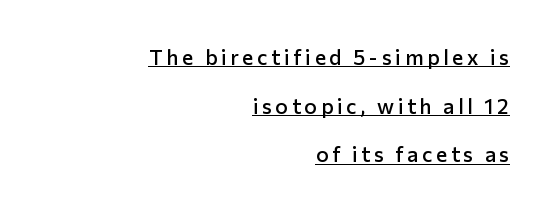
Rendered with straight, roman letterforms. A fair bit of extra ink — the face is semibold, not bold. The lettering is marked with a stroke running underneath it. One glance says open: line gaps are wider than usual. The passage is arranged like a letterhead date or caption credit — flush right.
